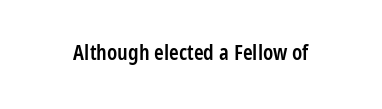
The image shows 22 px text type, upright; set normal letter spacing, not underlined.
